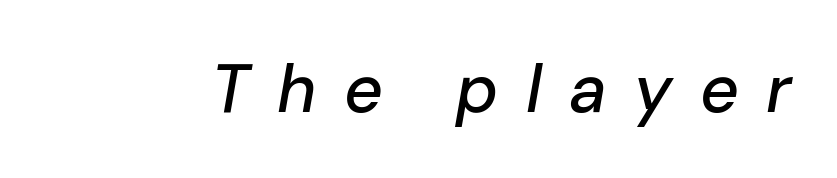
Clear beneath every line of the passage. In terms of posture, this sample is oblique. The rendering uses natural spacing where letterforms have individual widths. Is the letter spacing exaggerated? Yes — the characters are pushed far apart.
